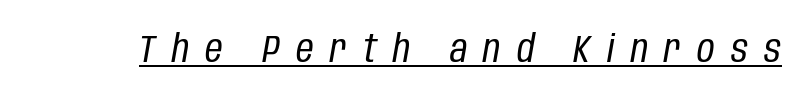
{"italic": "yes", "lean": "right", "slant_degrees": 10, "bold": "no", "weight": "regular", "width": "condensed", "stroke_contrast": "low", "x_height": "large", "monospaced": "no", "underline": "yes", "letter_spacing": "wide", "letter_spacing_em": 0.43, "glyph_px": 38}
